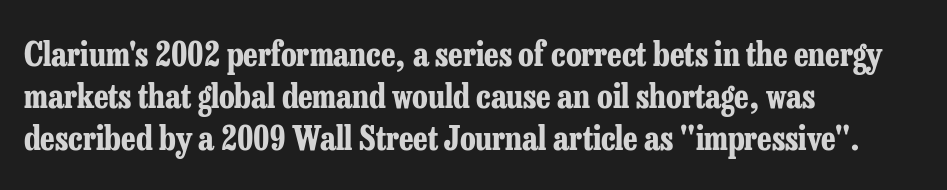
In terms of posture, this sample is upright. Old-style or modern, the face here clearly has serifs. Check the space under the baseline: it is left empty. Note the varied advance widths — an 'i' is clearly narrower than an 'm'. Every row of glyphs begins at an identical x-position on the left.
